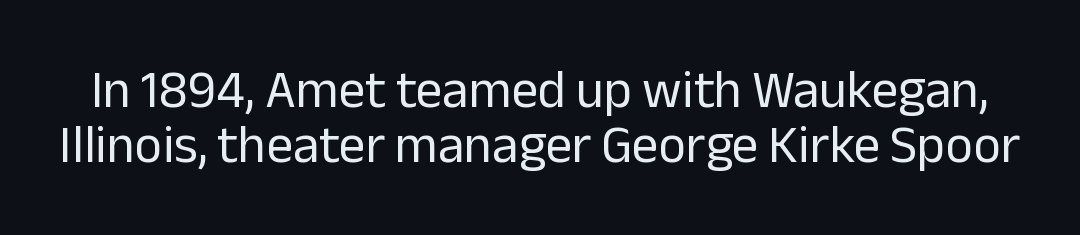
Q: Is the text bold? A: No.
Q: Is the text italic (slanted)? A: No, it is upright.
Q: Is the typeface a serif or a sans-serif typeface? A: Sans-serif.
Q: Is the text underlined? A: No.
Q: Is the spacing between letters normal or unusually wide? A: Normal.
Q: Is the spacing between lines tight, normal or loose? A: Tight.
Q: Width (condensed, normal, or wide)? A: Normal.
Q: Stroke contrast? A: Low.
Q: x-height? A: Medium.
Q: Monospaced? A: No.
